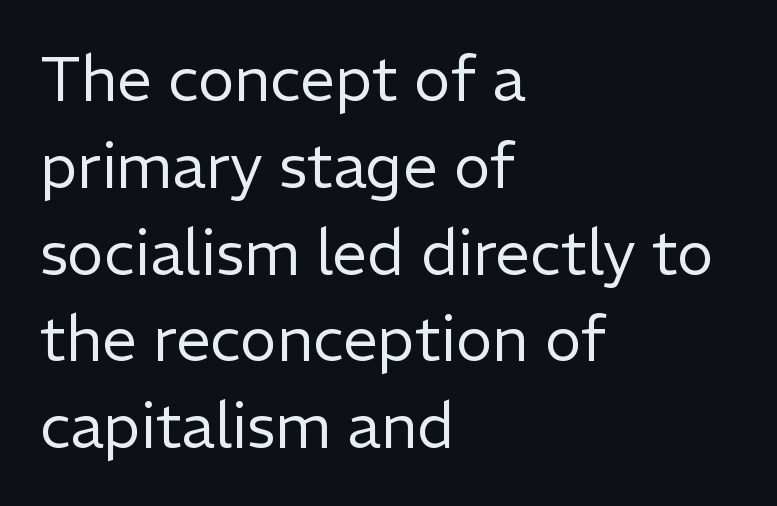
{"serif": "no", "italic": "no", "bold": "no", "weight": "regular", "width": "normal", "stroke_contrast": "low", "x_height": "medium", "monospaced": "no", "underline": "no", "align": "left", "line_spacing": "normal", "line_spacing_ratio": 1.4, "letter_spacing": "normal", "letter_spacing_em": 0.0, "glyph_px": 62}
